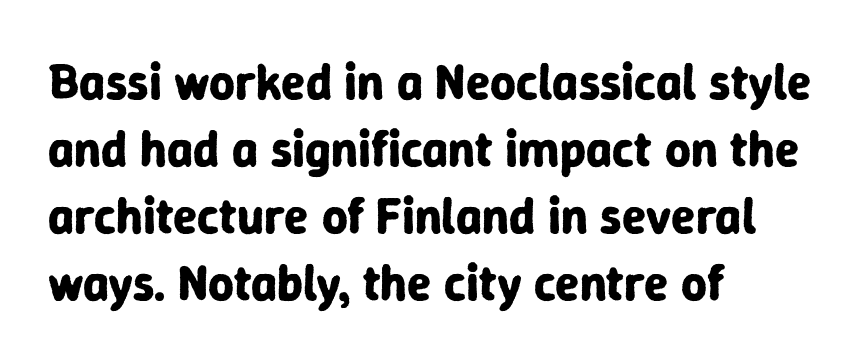
Character widths vary here, with narrow letters taking less room than wide ones. Left-aligned paragraph, ragged on the right. The type is set solid horizontally, with unmodified tracking. Each row of text sits above clean, open space.
